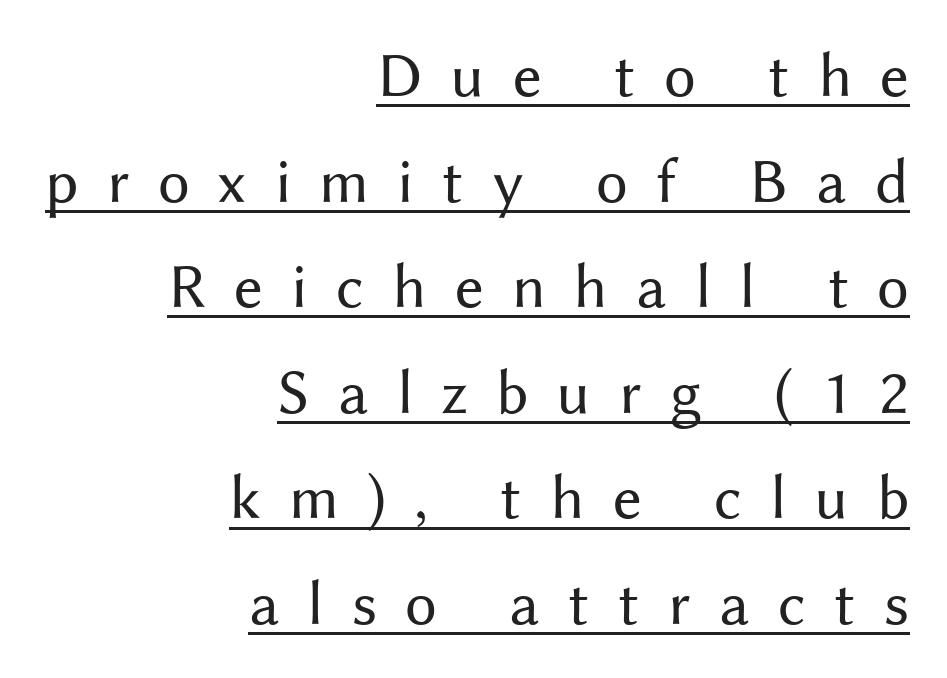
The image shows 64 px regular-weight sans-serif type, upright; set right-aligned, normal line spacing (1.65x), unusually wide letter spacing (+0.44 em), underlined; medium stroke contrast and a medium x-height.
